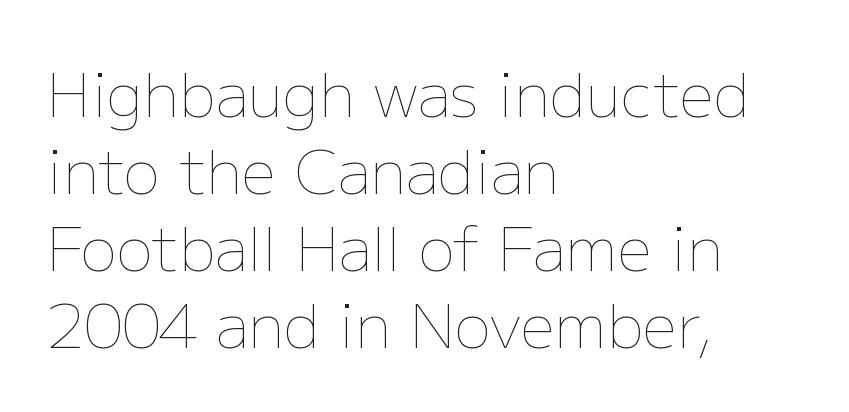
Q: Is the text bold? A: No.
Q: Is the text italic (slanted)? A: No, it is upright.
Q: Is the text underlined? A: No.
Q: How is the paragraph aligned? A: Left-aligned.
Q: Is the spacing between letters normal or unusually wide? A: Normal.
Q: Is the spacing between lines tight, normal or loose? A: Normal.
Q: Width (condensed, normal, or wide)? A: Normal.
Q: Stroke contrast? A: Low.
Q: x-height? A: Medium.
Q: Monospaced? A: No.
